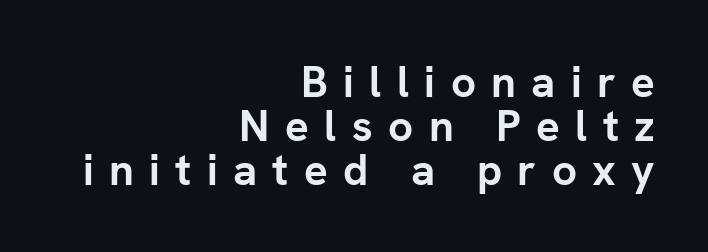
Q: Is the text bold? A: Yes.
Q: Is the text italic (slanted)? A: No, it is upright.
Q: Is the typeface a serif or a sans-serif typeface? A: Sans-serif.
Q: Is the text underlined? A: No.
Q: How is the paragraph aligned? A: Right-aligned.
Q: Is the spacing between letters normal or unusually wide? A: Unusually wide.
Q: Is the spacing between lines tight, normal or loose? A: Tight.
Q: Width (condensed, normal, or wide)? A: Normal.
Q: Stroke contrast? A: Low.
Q: x-height? A: Medium.
Q: Monospaced? A: No.
